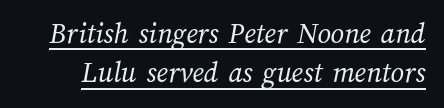
Q: Is the text bold? A: No.
Q: Is the text underlined? A: Yes.
Q: Is the spacing between letters normal or unusually wide? A: Normal.
Q: Is the spacing between lines tight, normal or loose? A: Normal.
Q: Width (condensed, normal, or wide)? A: Normal.
Q: Stroke contrast? A: Medium.
Q: x-height? A: Medium.
Q: Monospaced? A: No.
